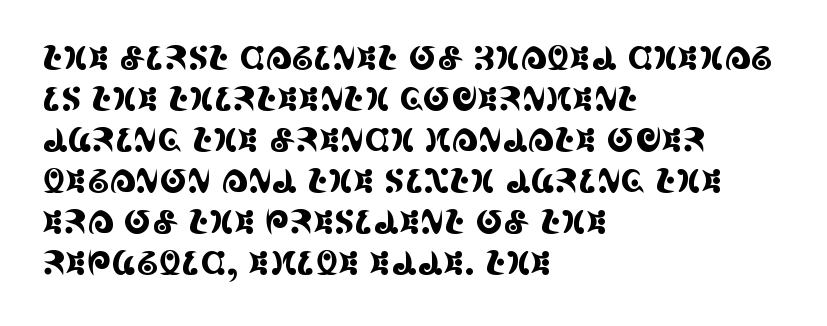
The type sits square on the baseline with zero lean. Note the varied advance widths — an 'i' is clearly narrower than an 'm'. Letterform terminals end in serifs throughout the passage. Observe the ordinary spacing: letters are neighbours, not strangers. Has an underline been added? It has not. In CSS terms this would be text-align: left.
